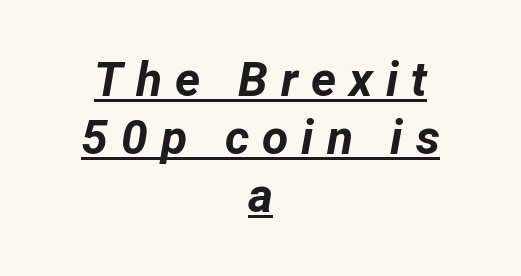
The image shows 48 px bold type, italic (leaning right); set centered, line spacing 1.21x, unusually wide letter spacing (+0.27 em), underlined; low stroke contrast and a medium x-height.
